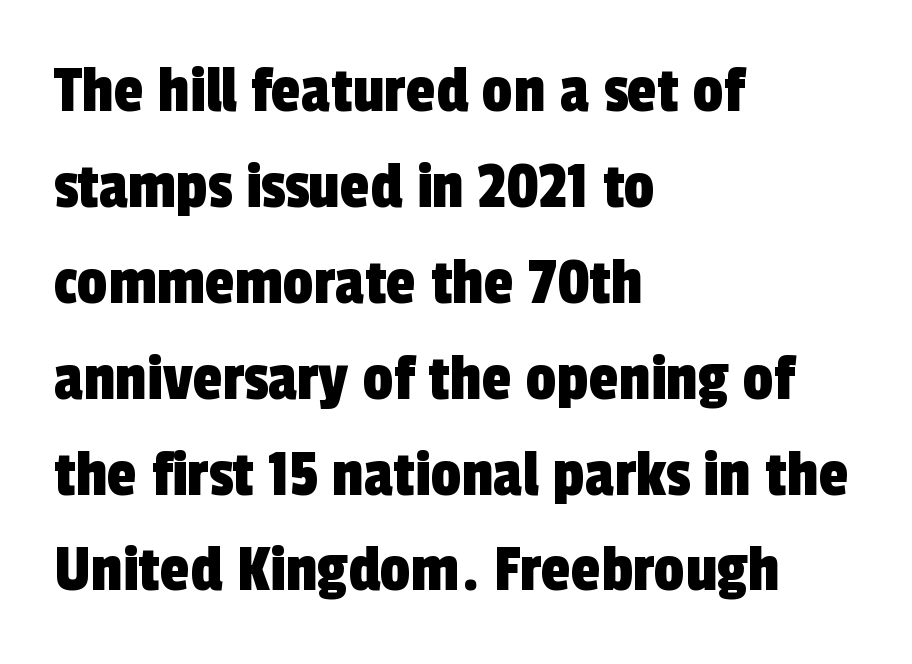
{"serif": "no", "width": "condensed", "x_height": "medium", "monospaced": "no", "underline": "no", "align": "left", "line_spacing": "normal", "line_spacing_ratio": 1.41, "letter_spacing": "normal", "letter_spacing_em": 0.0, "glyph_px": 68}
